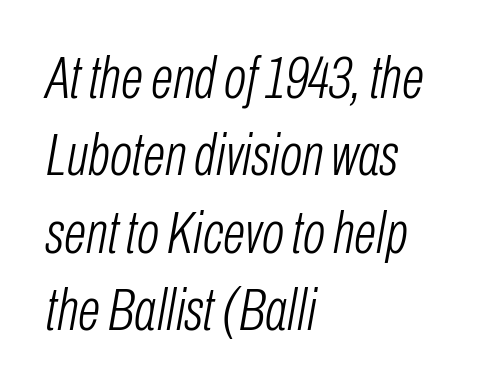
The image shows 59 px light, condensed type, italic (leaning right); set left-aligned, normal line spacing (1.31x), normal letter spacing, not underlined; low stroke contrast and a medium x-height.
